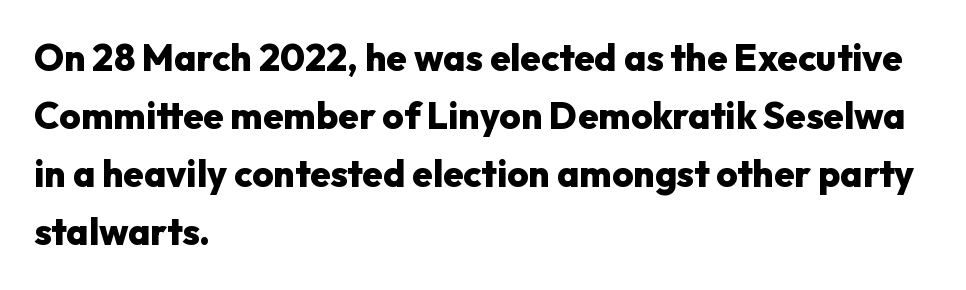
{"serif": "no", "italic": "no", "bold": "yes", "weight": "heavy", "width": "normal", "stroke_contrast": "low", "x_height": "medium", "monospaced": "no", "underline": "no", "align": "left", "line_spacing": "normal", "line_spacing_ratio": 1.57, "letter_spacing": "normal", "letter_spacing_em": 0.0, "glyph_px": 37}
